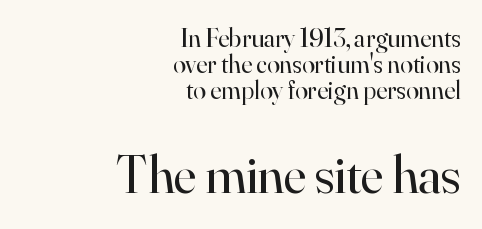
{"serif": "yes", "italic": "no", "bold": "no", "weight": "regular", "width": "normal", "stroke_contrast": "high", "x_height": "small", "monospaced": "no", "underline": "no", "align": "right", "line_spacing": "tight", "line_spacing_ratio": 1.0, "letter_spacing": "normal", "letter_spacing_em": 0.0, "larger_block": "second", "size_ratio": 2.04, "glyph_px": 53}
